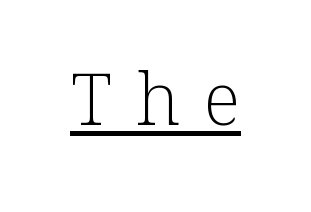
The image shows 72 px light serif type, upright; set unusually wide letter spacing (+0.34 em), underlined; low stroke contrast and a medium x-height.
